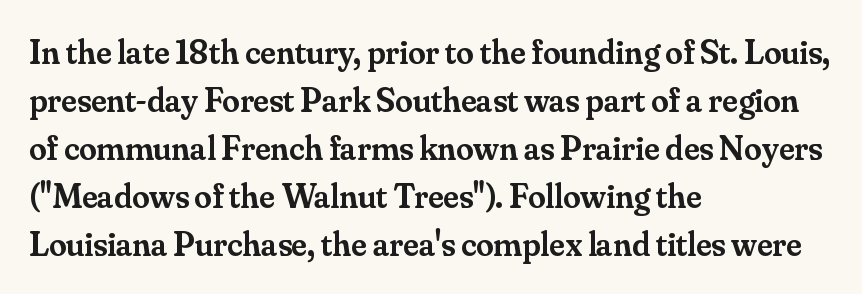
Q: Is the text bold? A: Semi-bold.
Q: Is the text italic (slanted)? A: No, it is upright.
Q: Is the typeface a serif or a sans-serif typeface? A: Serif.
Q: Is the text underlined? A: No.
Q: How is the paragraph aligned? A: Left-aligned.
Q: Is the spacing between letters normal or unusually wide? A: Normal.
Q: Is the spacing between lines tight, normal or loose? A: Normal.
Q: Width (condensed, normal, or wide)? A: Normal.
Q: Stroke contrast? A: Medium.
Q: x-height? A: Small.
Q: Monospaced? A: No.
